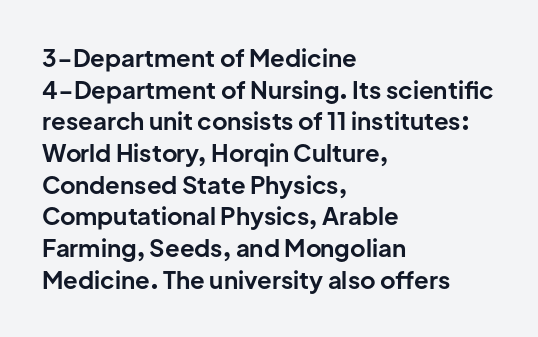
Honestly, the letter spacing is just normal — you wouldn't notice it. One glance says typical: line gaps are just what's usual. These lines stack with their left ends in a neat column. The type sits square on the baseline with zero lean. Descender tails drop into unmarked territory. How heavy is the stroke? Heavy — this is a bold.
